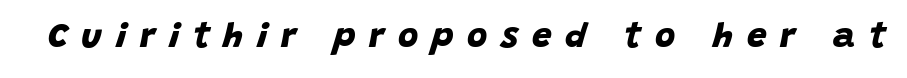
The image shows 35 px bold sans-serif type; set unusually wide letter spacing (+0.39 em), not underlined; low stroke contrast and a large x-height.
